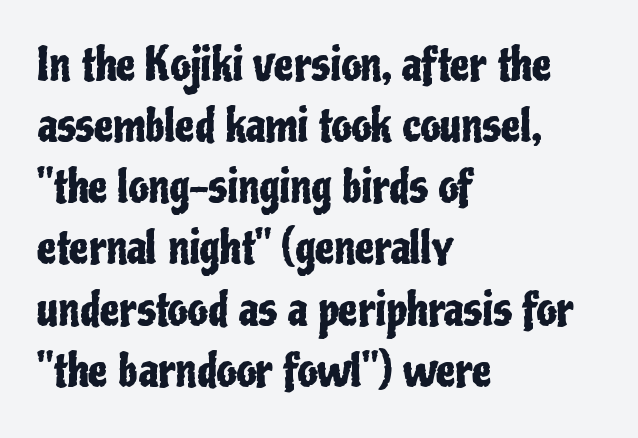
{"serif": "no", "italic": "no", "width": "condensed", "stroke_contrast": "low", "x_height": "medium", "monospaced": "no", "underline": "no", "align": "left", "line_spacing": "normal", "line_spacing_ratio": 1.39, "letter_spacing": "normal", "letter_spacing_em": 0.0, "glyph_px": 44}
